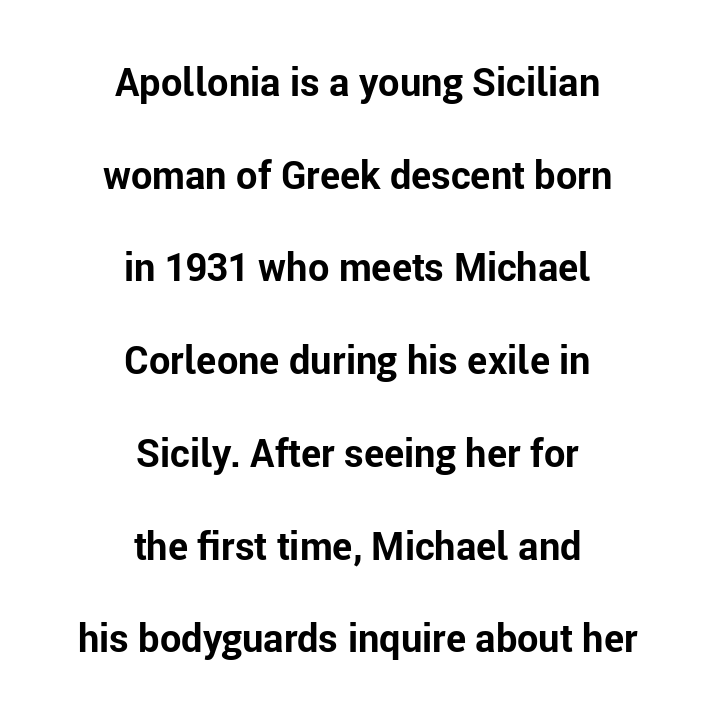
{"serif": "no", "italic": "no", "bold": "yes", "weight": "bold", "width": "normal", "stroke_contrast": "low", "x_height": "medium", "monospaced": "no", "underline": "no", "align": "center", "line_spacing": "loose", "line_spacing_ratio": 2.44, "letter_spacing": "normal", "letter_spacing_em": 0.0, "glyph_px": 38}
